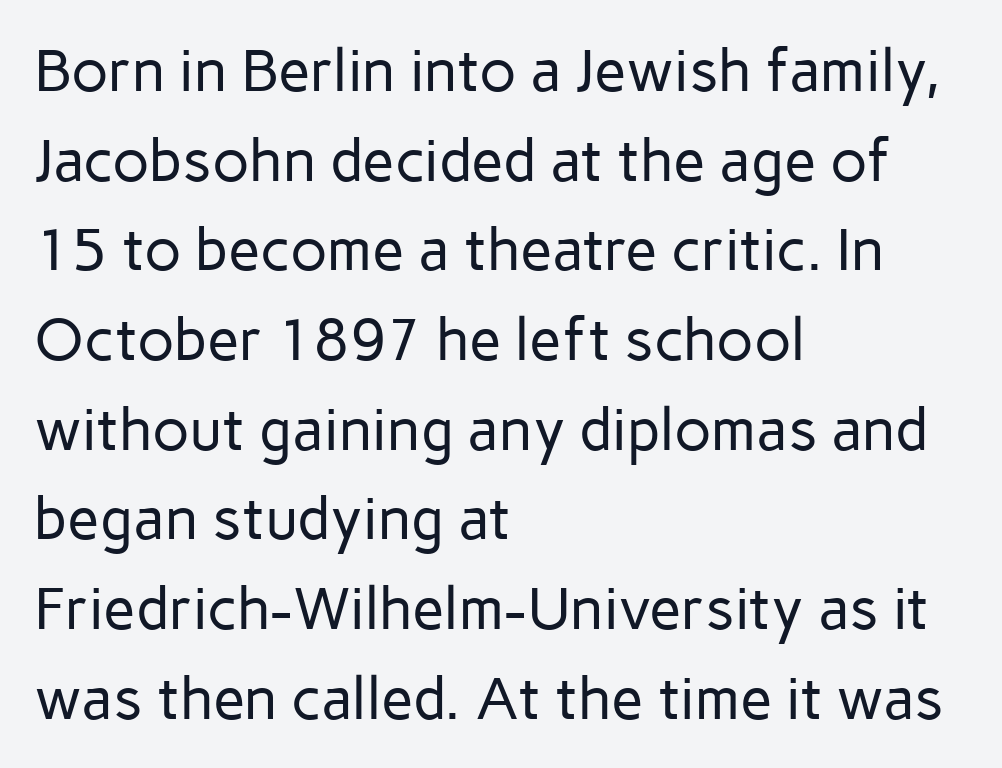
The image shows 59 px regular-weight sans-serif type, upright; set left-aligned, normal line spacing (1.52x), normal letter spacing, not underlined; low stroke contrast and a medium x-height.
